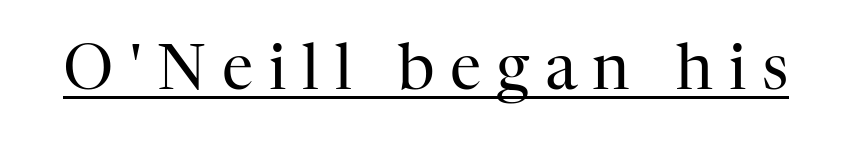
Q: Is the text bold? A: No.
Q: Is the text italic (slanted)? A: No, it is upright.
Q: Is the typeface a serif or a sans-serif typeface? A: Serif.
Q: Is the text underlined? A: Yes.
Q: Is the spacing between letters normal or unusually wide? A: Unusually wide.
Q: Width (condensed, normal, or wide)? A: Normal.
Q: Stroke contrast? A: High.
Q: x-height? A: Medium.
Q: Monospaced? A: No.
